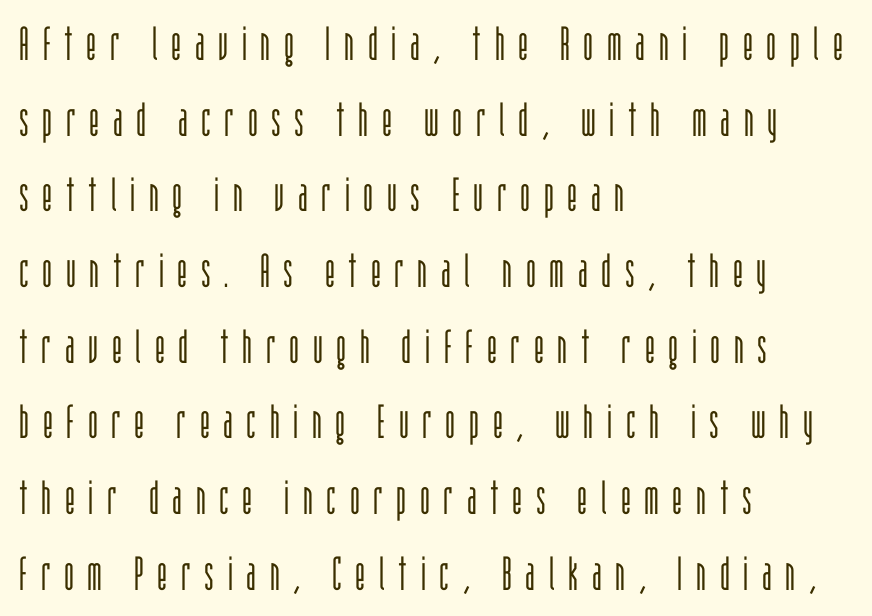
{"serif": "no", "italic": "no", "bold": "no", "weight": "light", "width": "condensed", "stroke_contrast": "low", "x_height": "large", "monospaced": "no", "underline": "no", "align": "left", "line_spacing": "normal", "line_spacing_ratio": 1.61, "letter_spacing": "wide", "letter_spacing_em": 0.29, "glyph_px": 47}
